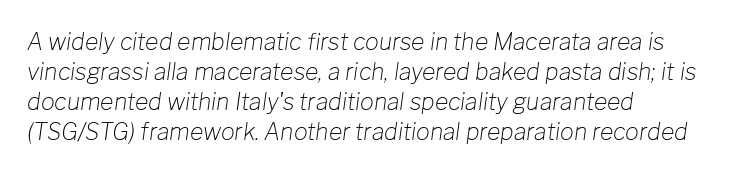
{"italic": "yes", "lean": "right", "slant_degrees": 8, "bold": "no", "underline": "no", "align": "left", "line_spacing": "normal", "line_spacing_ratio": 1.31, "letter_spacing": "normal", "letter_spacing_em": 0.0, "glyph_px": 23}
